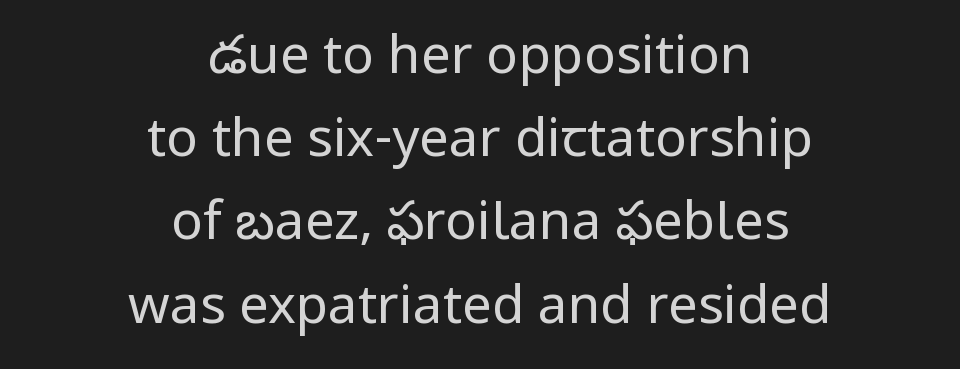
The characters display no serif detailing; their extremities are plain. A centered setting, common on invitations and titles, is used for this passage. A typesetter would call this proportional, since set widths differ per character. Evenly set lines give the paragraph a standard silhouette. Nobody touched the tracking dial on this one. The weight tops out at a normal text grade.
